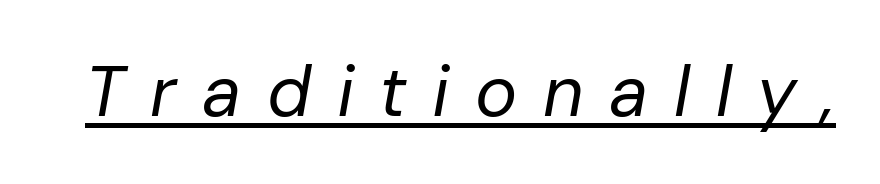
The image shows 71 px regular-weight type, italic (leaning right); set unusually wide letter spacing (+0.36 em), underlined; low stroke contrast and a medium x-height.
